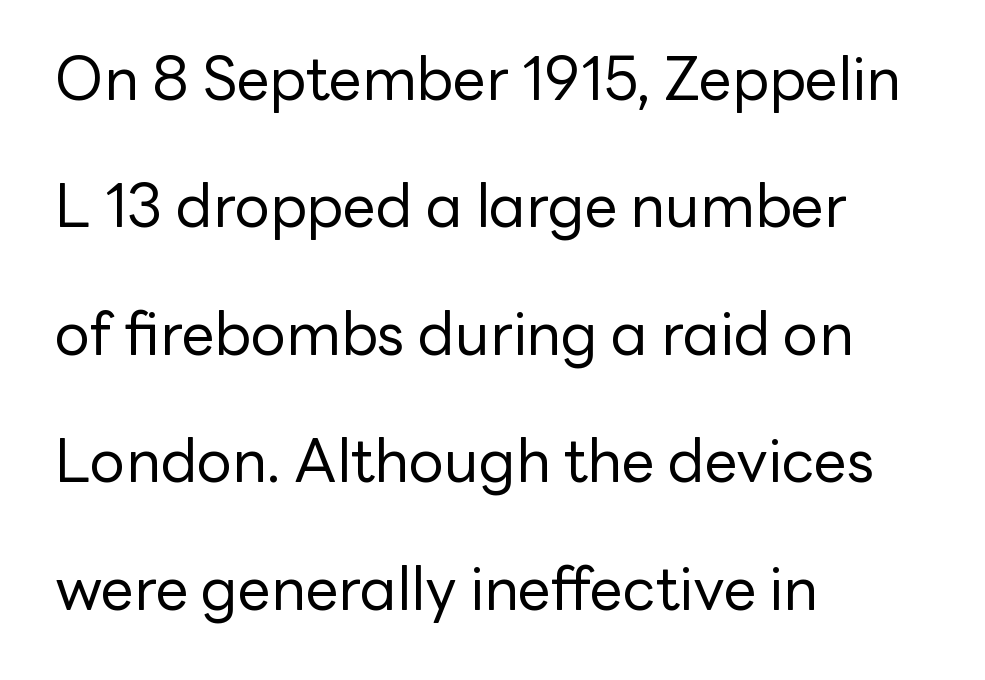
The image shows 59 px regular-weight sans-serif type, upright; set left-aligned, loose line spacing (2.16x), normal letter spacing, not underlined; low stroke contrast and a medium x-height.
